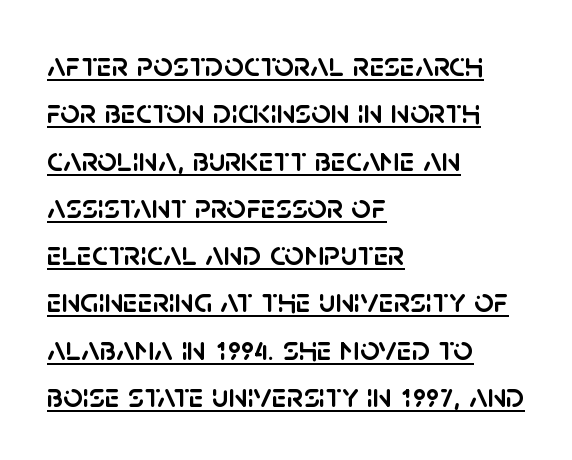
Q: Is the text italic (slanted)? A: No, it is upright.
Q: Is the typeface a serif or a sans-serif typeface? A: Sans-serif.
Q: Is the text underlined? A: Yes.
Q: How is the paragraph aligned? A: Left-aligned.
Q: Is the spacing between letters normal or unusually wide? A: Normal.
Q: Is the spacing between lines tight, normal or loose? A: Normal.
Q: Width (condensed, normal, or wide)? A: Normal.
Q: Stroke contrast? A: Low.
Q: x-height? A: Large.
Q: Monospaced? A: No.
